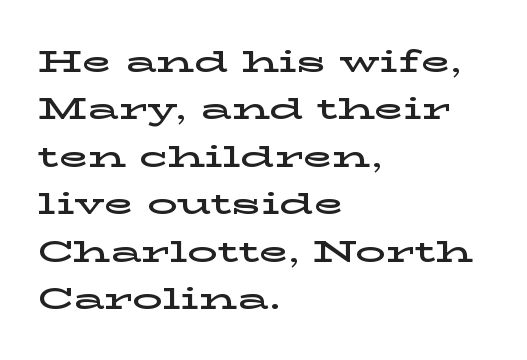
{"serif": "yes", "italic": "no", "width": "wide", "stroke_contrast": "low", "x_height": "medium", "monospaced": "no", "underline": "no", "align": "left", "line_spacing": "normal", "line_spacing_ratio": 1.58, "letter_spacing": "normal", "letter_spacing_em": 0.0, "glyph_px": 30}
